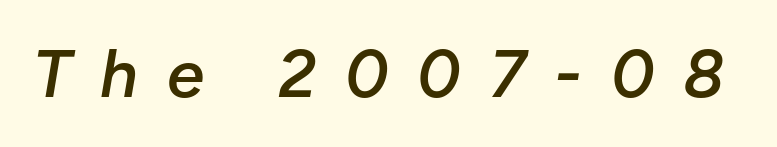
Q: Is the text bold? A: Semi-bold.
Q: Is the text italic (slanted)? A: Yes, it leans right by about 10 degrees.
Q: Is the text underlined? A: No.
Q: Is the spacing between letters normal or unusually wide? A: Unusually wide.
Q: Width (condensed, normal, or wide)? A: Normal.
Q: Stroke contrast? A: Low.
Q: x-height? A: Medium.
Q: Monospaced? A: No.
